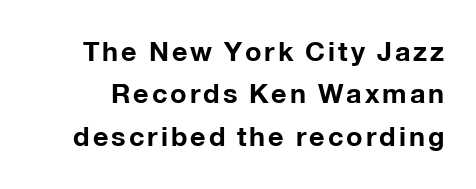
{"italic": "no", "bold": "yes", "underline": "no", "line_spacing": "normal", "line_spacing_ratio": 1.57, "glyph_px": 27}
